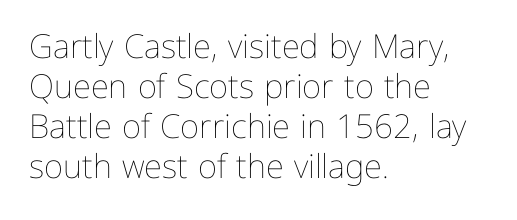
The image shows 33 px thin type, upright; set left-aligned, line spacing 1.21x, normal letter spacing, not underlined; low stroke contrast and a medium x-height.
